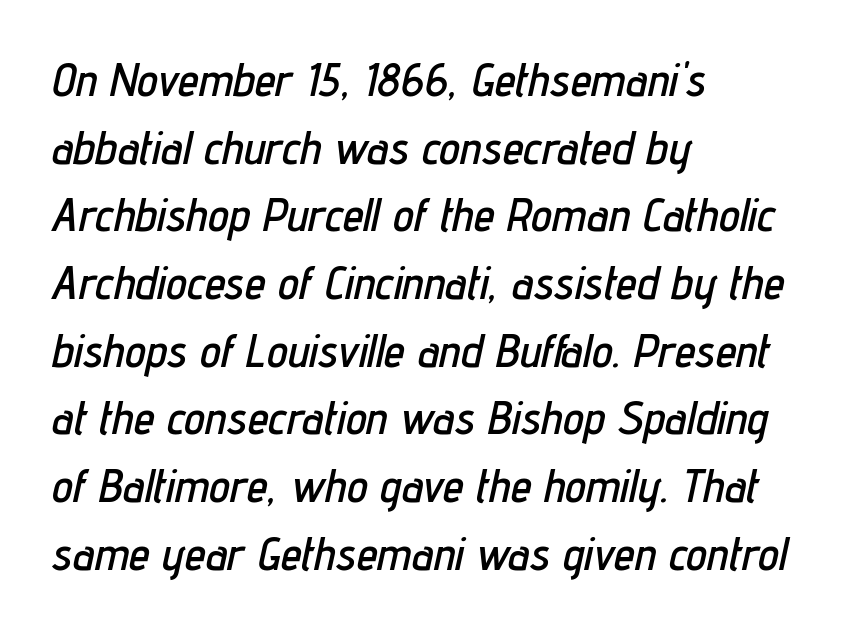
Decoration check: the copy has no underline. This rendering uses left alignment, leaving the right contour irregular. Varying glyph widths throughout — classic text-font behaviour. The horizontal fit of the characters is conventional and even. Quick note: interline space is typical.
